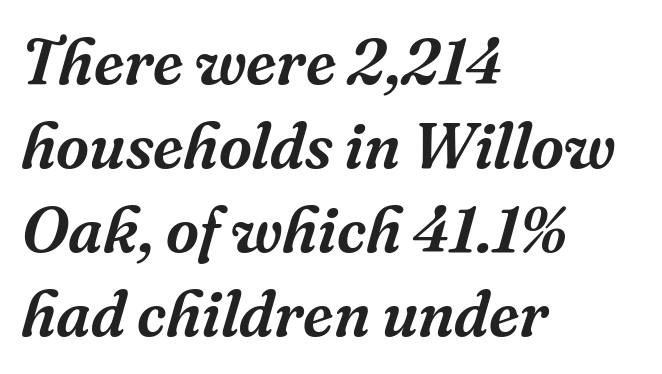
The image shows 64 px serif type, italic (leaning right); set left-aligned, normal line spacing (1.31x), normal letter spacing, not underlined; medium stroke contrast and a medium x-height.
